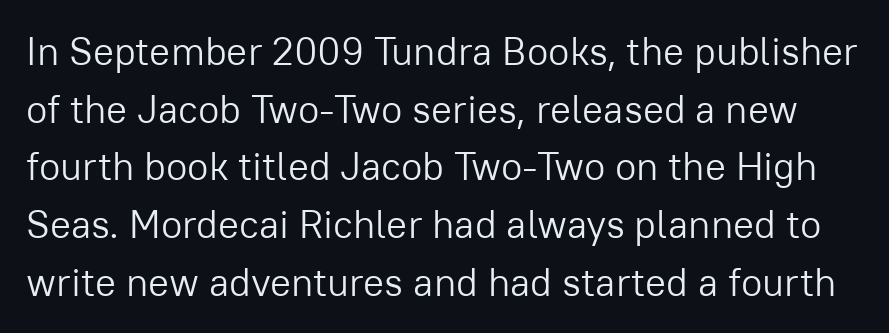
Q: Is the text bold? A: No.
Q: Is the text italic (slanted)? A: No, it is upright.
Q: Is the typeface a serif or a sans-serif typeface? A: Sans-serif.
Q: Is the text underlined? A: No.
Q: Is the spacing between letters normal or unusually wide? A: Normal.
Q: Is the spacing between lines tight, normal or loose? A: Normal.
Q: Width (condensed, normal, or wide)? A: Normal.
Q: Stroke contrast? A: Low.
Q: x-height? A: Medium.
Q: Monospaced? A: No.
